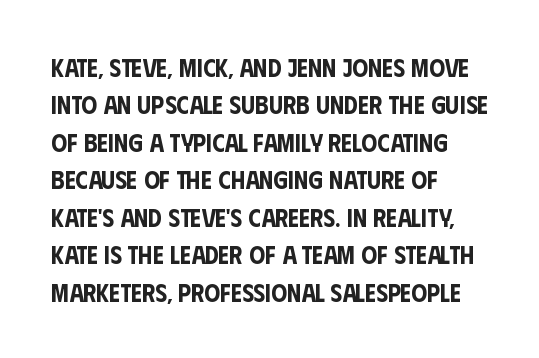
The rendering anchors every line to the left-hand side. The vertical gap from one line to the next is medium. The letterforms sit shoulder to shoulder at normal distance. Lines of text with bare space underneath. This is roman type, the default non-slanted kind.
